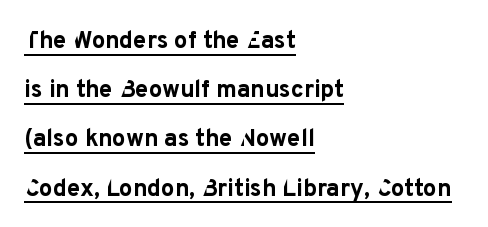
{"italic": "no", "bold": "yes", "underline": "yes", "align": "left", "line_spacing": "loose", "line_spacing_ratio": 2.05, "letter_spacing": "normal", "letter_spacing_em": 0.0, "glyph_px": 24}
